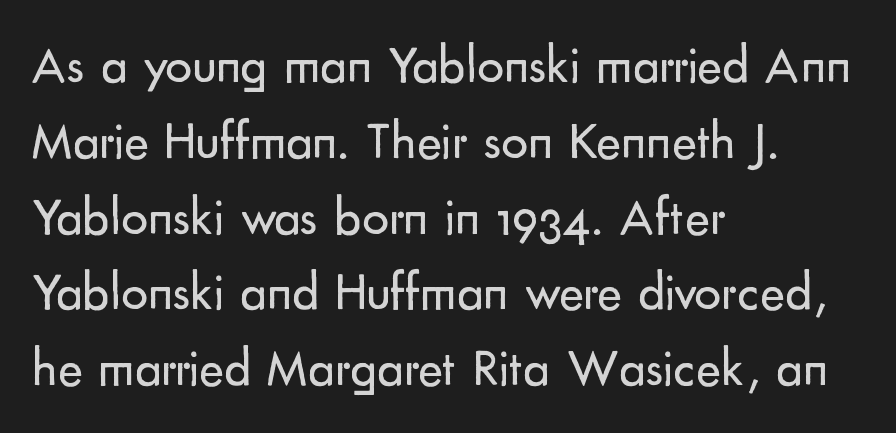
Typographically, this falls in the sans-serif category. Note the varied advance widths — an 'i' is clearly narrower than an 'm'. Characters follow at the spacing the type designer built in. Counters stay open thanks to moderate or lighter strokes.
